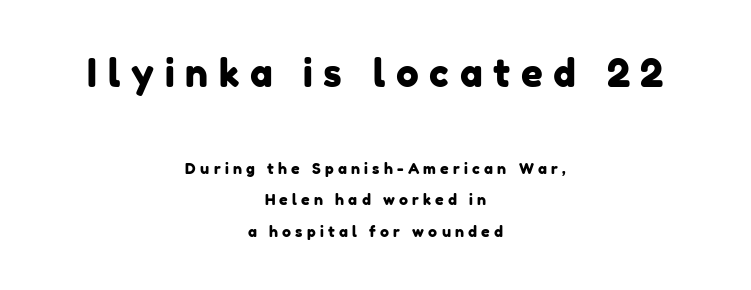
The image shows 38 px sans-serif type; set centered, loose line spacing (2.09x), unusually wide letter spacing (+0.28 em), not underlined; the first (top) block is 2.53x larger; low stroke contrast and a medium x-height.
